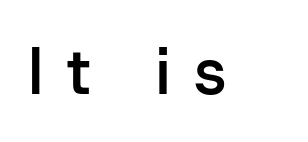
The image shows 66 px semibold sans-serif type, upright; set unusually wide letter spacing (+0.35 em), not underlined; low stroke contrast and a medium x-height.
